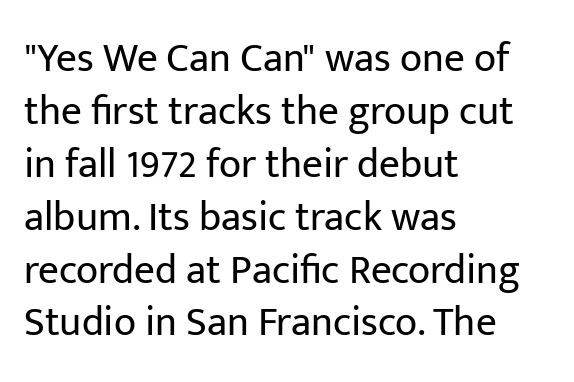
Does the copy run flush right? No — it runs flush left. This reads as an unemphasized weight, regular at the heaviest. The face used here is proportionally spaced, like ordinary book or web type. Bare-footed words on every line.
